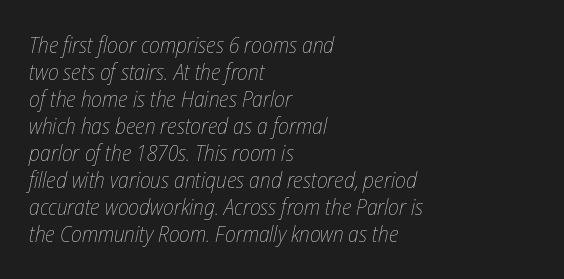
{"italic": "yes", "lean": "right", "slant_degrees": 12, "bold": "no", "underline": "no", "align": "left", "line_spacing_ratio": 1.23, "letter_spacing": "normal", "letter_spacing_em": 0.0, "glyph_px": 22}
